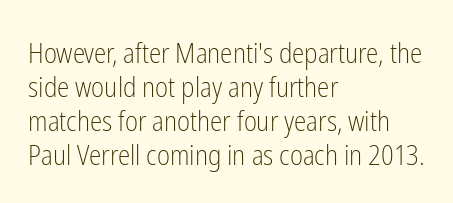
The image shows 28 px light, condensed sans-serif type, upright; set left-aligned, line spacing 1.21x, normal letter spacing, not underlined; low stroke contrast and a medium x-height.
